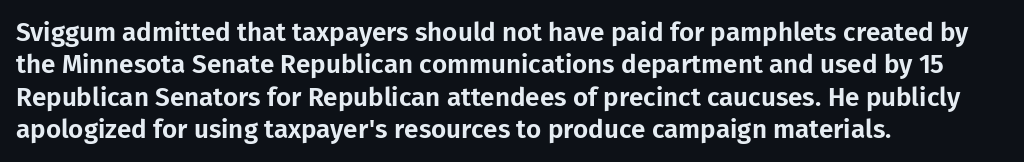
The image shows 26 px text type, upright; set left-aligned, normal line spacing (1.25x), normal letter spacing, not underlined.
